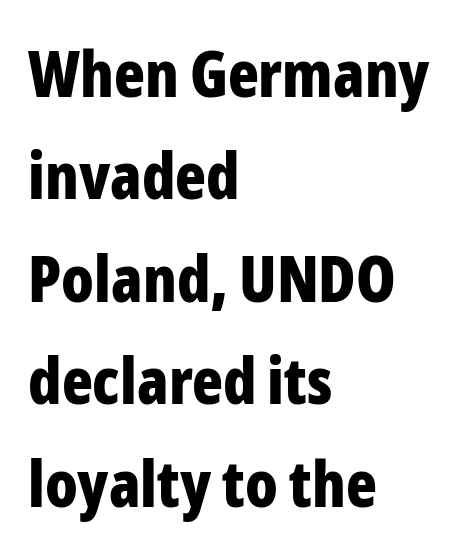
The image shows 64 px bold, condensed sans-serif type, upright; set left-aligned, normal line spacing (1.6x), normal letter spacing, not underlined; low stroke contrast and a medium x-height.
